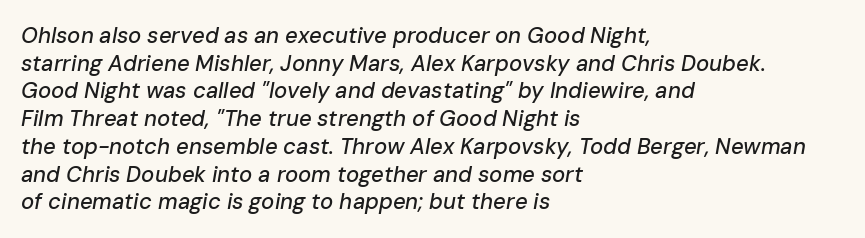
The zone under the glyphs is completely vacant. Compared with a centered layout, this one pins lines to the left instead. Whoever set this chose a conventional vertical rhythm. Slanted lettering throughout. Default kerning and tracking; the words read as compact shapes.
